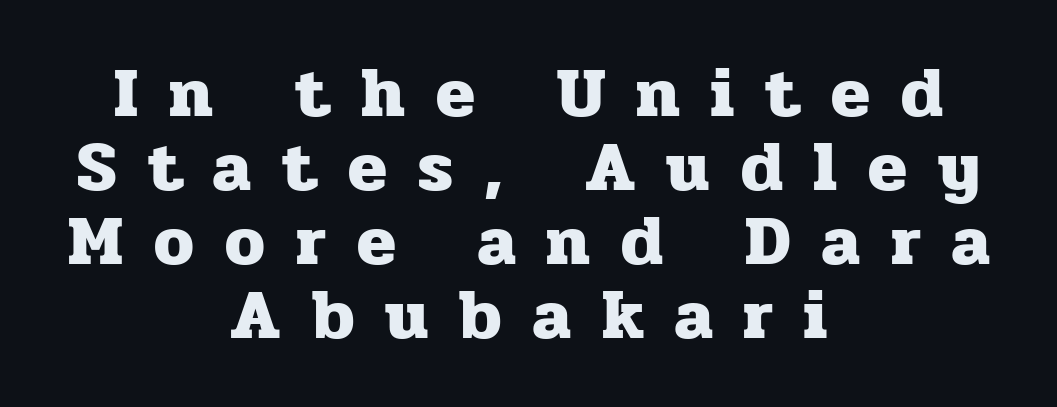
Q: Is the text bold? A: Yes.
Q: Is the text italic (slanted)? A: No, it is upright.
Q: Is the typeface a serif or a sans-serif typeface? A: Serif.
Q: Is the text underlined? A: No.
Q: How is the paragraph aligned? A: Centered.
Q: Is the spacing between letters normal or unusually wide? A: Unusually wide.
Q: Is the spacing between lines tight, normal or loose? A: Tight.
Q: Width (condensed, normal, or wide)? A: Normal.
Q: Stroke contrast? A: Low.
Q: x-height? A: Medium.
Q: Monospaced? A: No.
